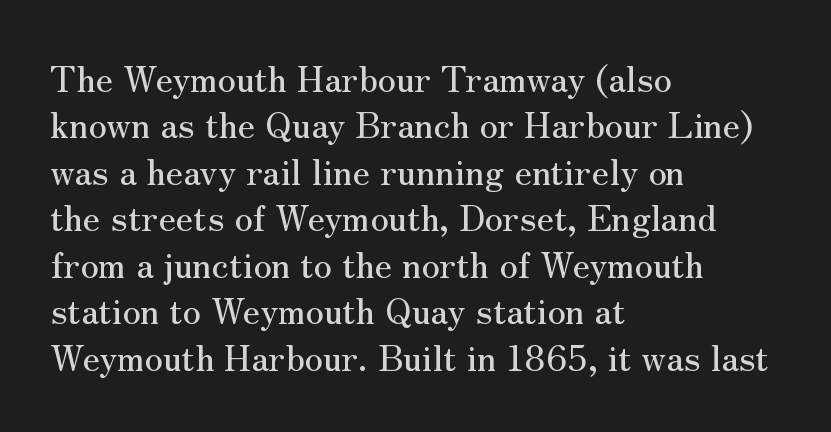
{"serif": "yes", "italic": "no", "width": "normal", "stroke_contrast": "medium", "x_height": "small", "monospaced": "no", "underline": "no", "align": "left", "line_spacing": "normal", "line_spacing_ratio": 1.29, "letter_spacing": "normal", "letter_spacing_em": 0.0, "glyph_px": 36}
